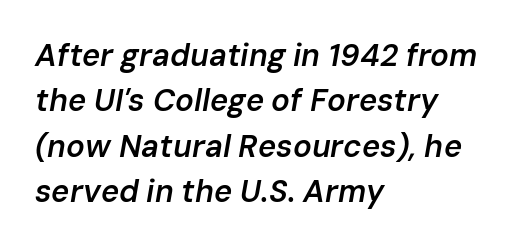
Glance below the letters and you will spot only blank space. Interline gaps are of average width in this sample. Proportional: the letters do not fall into vertical columns. The glyphs look as if they've been sheared to an angle.
